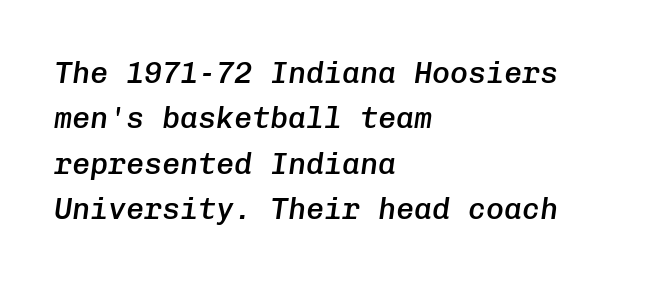
The letters march in equal steps, a hallmark of fixed-pitch type. A bare baseline throughout the passage. Visually the block forms a straight wall on the left and a jagged coastline on the right. Observe the ordinary spacing: letters are neighbours, not strangers. If you drew a line through each stem, it would be angled.
